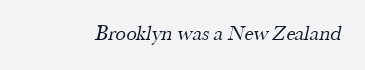
Students, note that the glyphs here touch the page at normal intervals. The typesetting does not lean heavy: it is not bold. Descender tails drop into unmarked territory.
